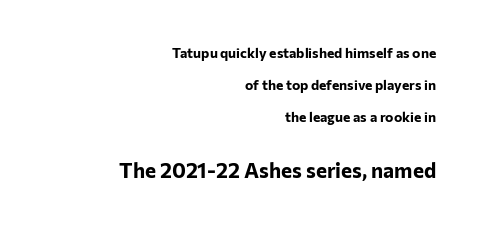
The image shows 21 px bold type, upright; set right-aligned, loose line spacing (2.29x), normal letter spacing, not underlined; the second (bottom) block is 1.5x larger.
